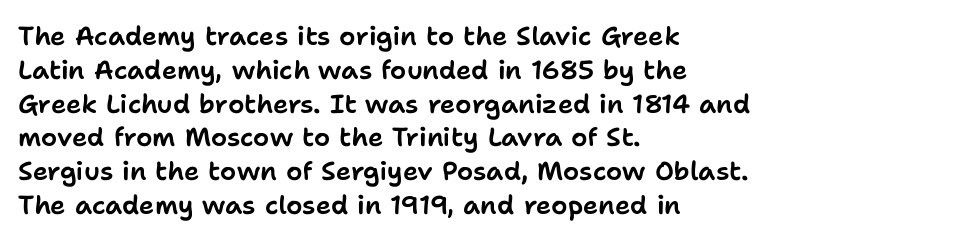
Q: Is the text italic (slanted)? A: No, it is upright.
Q: Is the text underlined? A: No.
Q: How is the paragraph aligned? A: Left-aligned.
Q: Is the spacing between letters normal or unusually wide? A: Normal.
Q: Is the spacing between lines tight, normal or loose? A: Normal.
